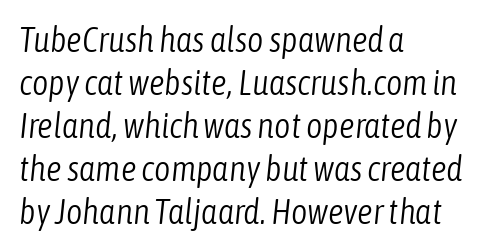
The image shows 35 px light, condensed type, italic (leaning right); set left-aligned, line spacing 1.23x, normal letter spacing, not underlined; low stroke contrast and a medium x-height.
